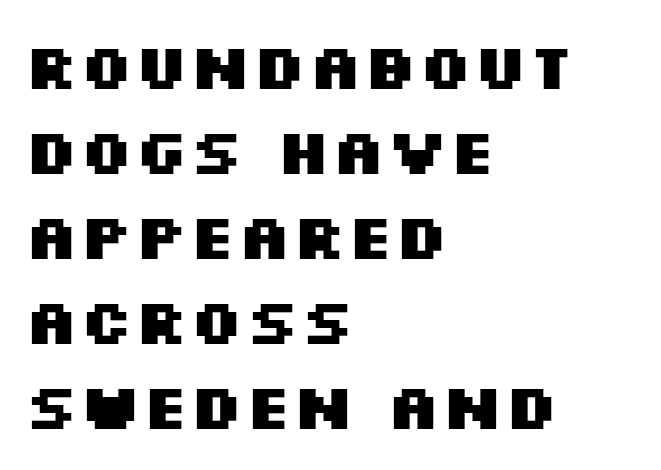
Q: Is the text bold? A: Yes.
Q: Is the text italic (slanted)? A: No, it is upright.
Q: Is the typeface a serif or a sans-serif typeface? A: Sans-serif.
Q: Is the text underlined? A: No.
Q: How is the paragraph aligned? A: Left-aligned.
Q: Is the spacing between letters normal or unusually wide? A: Normal.
Q: Is the spacing between lines tight, normal or loose? A: Normal.
Q: Width (condensed, normal, or wide)? A: Wide.
Q: Stroke contrast? A: Medium.
Q: x-height? A: Large.
Q: Monospaced? A: No.
